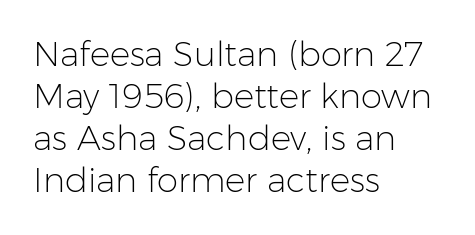
The image shows 34 px light sans-serif type, upright; set left-aligned, line spacing 1.24x, normal letter spacing, not underlined; low stroke contrast and a medium x-height.
